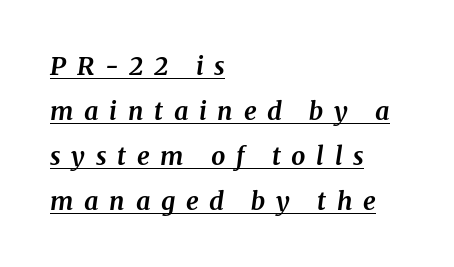
{"italic": "yes", "lean": "right", "slant_degrees": 8, "bold": "yes", "underline": "yes", "align": "left", "line_spacing_ratio": 1.8, "letter_spacing": "wide", "letter_spacing_em": 0.43, "glyph_px": 25}
